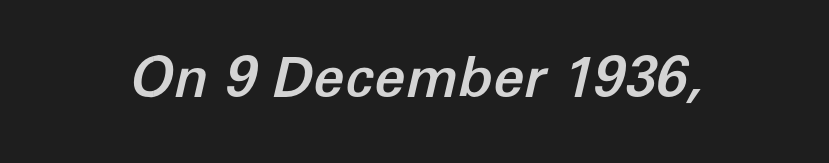
Q: Is the text italic (slanted)? A: Yes, it leans right by about 12 degrees.
Q: Is the text underlined? A: No.
Q: Is the spacing between letters normal or unusually wide? A: Normal.
Q: Width (condensed, normal, or wide)? A: Normal.
Q: Stroke contrast? A: Low.
Q: x-height? A: Medium.
Q: Monospaced? A: No.
